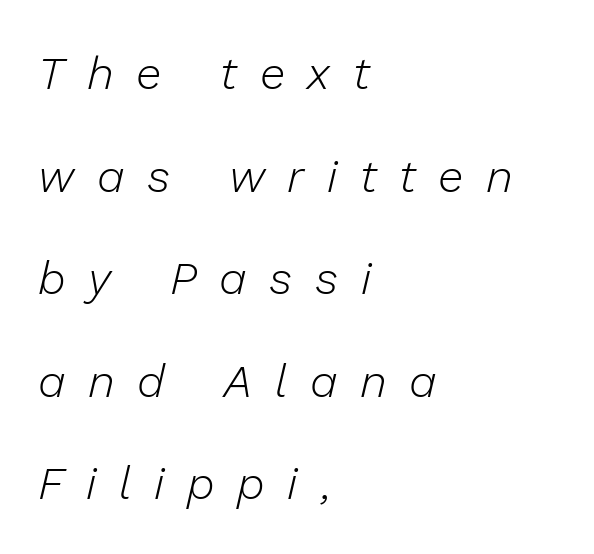
The image shows 46 px light type, italic (leaning right); set left-aligned, loose line spacing (2.23x), unusually wide letter spacing (+0.49 em), not underlined; low stroke contrast and a medium x-height.
